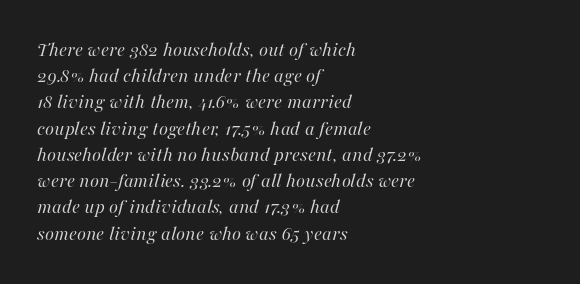
{"italic": "yes", "lean": "right", "slant_degrees": 16, "bold": "no", "underline": "no", "align": "left", "line_spacing": "normal", "line_spacing_ratio": 1.25, "letter_spacing": "normal", "letter_spacing_em": 0.0, "glyph_px": 21}
